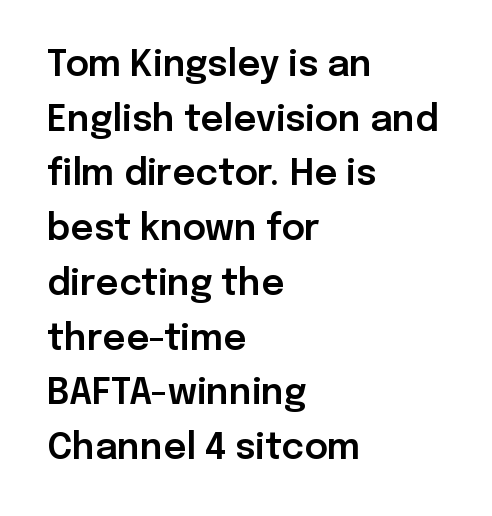
The image shows 36 px sans-serif type, upright; set left-aligned, normal line spacing (1.52x), normal letter spacing, not underlined; low stroke contrast and a medium x-height.
